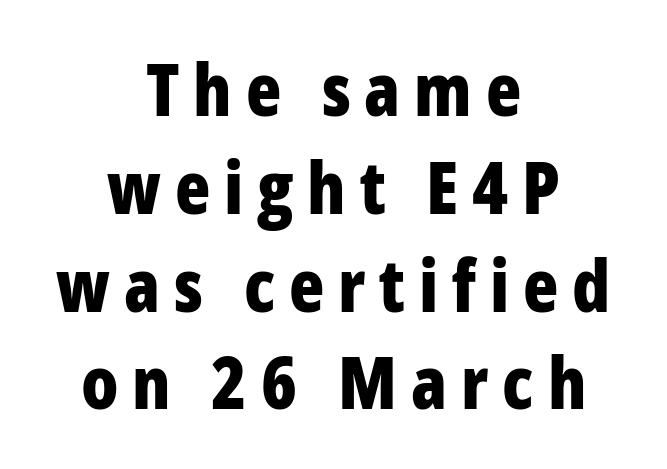
Q: Is the text bold? A: Yes.
Q: Is the text italic (slanted)? A: No, it is upright.
Q: Is the typeface a serif or a sans-serif typeface? A: Sans-serif.
Q: Is the text underlined? A: No.
Q: How is the paragraph aligned? A: Centered.
Q: Is the spacing between lines tight, normal or loose? A: Normal.
Q: Width (condensed, normal, or wide)? A: Condensed.
Q: Stroke contrast? A: Low.
Q: x-height? A: Medium.
Q: Monospaced? A: No.
